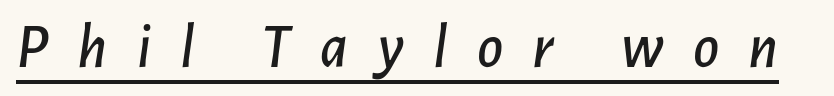
{"italic": "yes", "lean": "right", "slant_degrees": 7, "width": "normal", "stroke_contrast": "low", "x_height": "medium", "monospaced": "no", "underline": "yes", "letter_spacing": "wide", "letter_spacing_em": 0.46, "glyph_px": 63}
